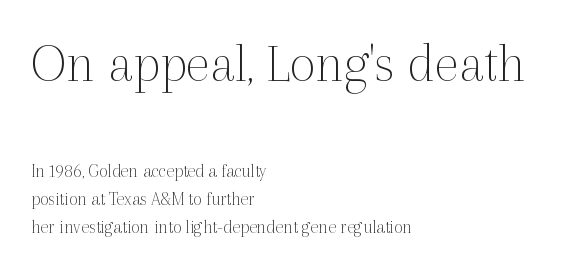
The image shows 57 px thin serif type, upright; set left-aligned, normal line spacing (1.47x), normal letter spacing, not underlined; the first (top) block is 3.0x larger; a medium x-height.
